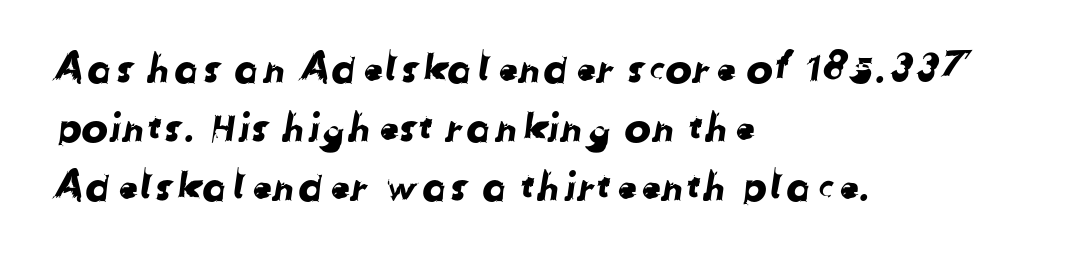
The image shows 40 px sans-serif type; set left-aligned, normal line spacing (1.47x), normal letter spacing, not underlined; low stroke contrast and a medium x-height.
